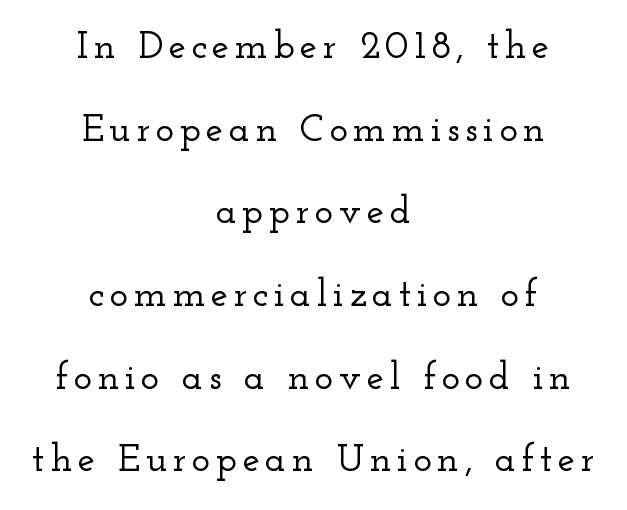
The image shows 39 px wide serif type, upright; set centered, loose line spacing (2.12x), not underlined; low stroke contrast and a small x-height.
